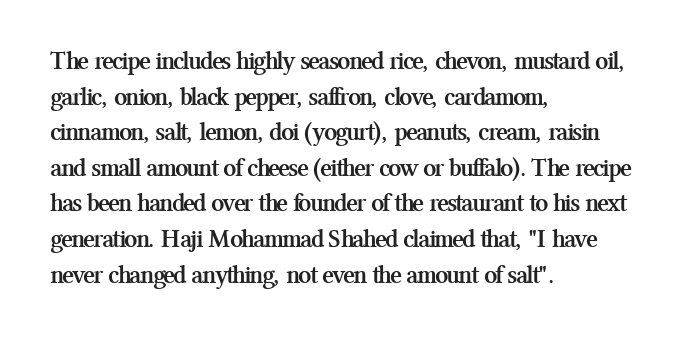
The image shows 26 px bold type, upright; set left-aligned, normal line spacing (1.37x), normal letter spacing, not underlined.
